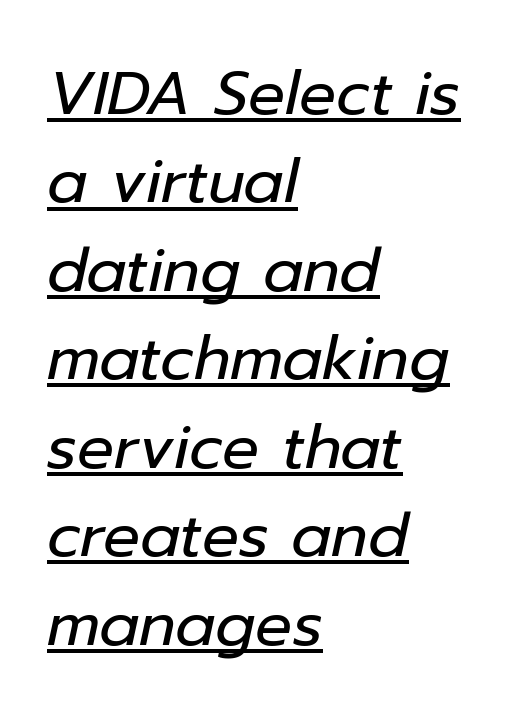
The image shows 61 px regular-weight type, italic (leaning right); set left-aligned, normal line spacing (1.45x), normal letter spacing, underlined; low stroke contrast and a medium x-height.
